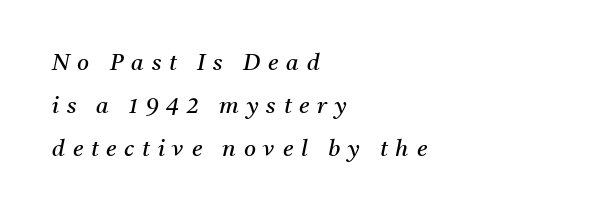
{"italic": "yes", "lean": "right", "slant_degrees": 11, "bold": "no", "underline": "no", "align": "left", "line_spacing_ratio": 1.86, "letter_spacing": "wide", "letter_spacing_em": 0.34, "glyph_px": 23}
